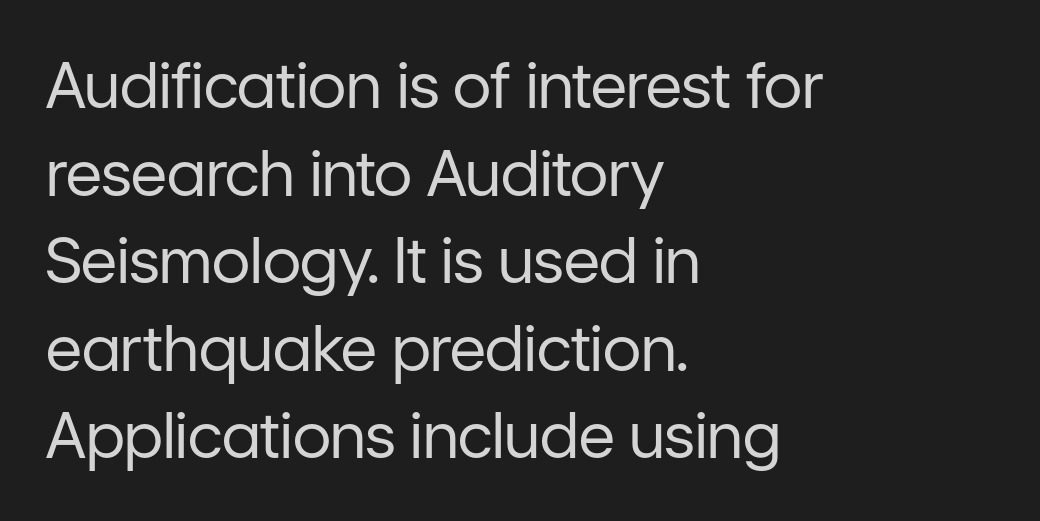
Does the leading feel generous? No, just average. Descenders hang freely into open space. The typography opts for an upright posture over an oblique one. One-word summary of the alignment: left. Character widths vary here, with narrow letters taking less room than wide ones. Words appear dense and cohesive because spacing is normal.
